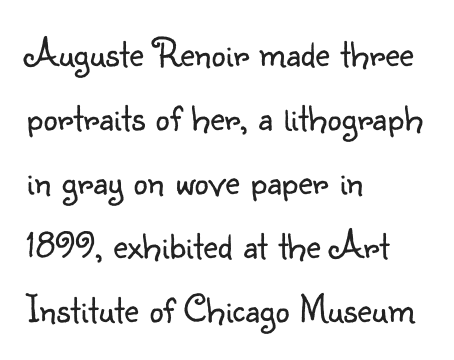
{"serif": "no", "italic": "no", "bold": "no", "weight": "light", "width": "normal", "stroke_contrast": "low", "x_height": "small", "monospaced": "no", "underline": "no", "align": "left", "line_spacing": "normal", "line_spacing_ratio": 1.6, "letter_spacing": "normal", "letter_spacing_em": 0.0, "glyph_px": 40}
